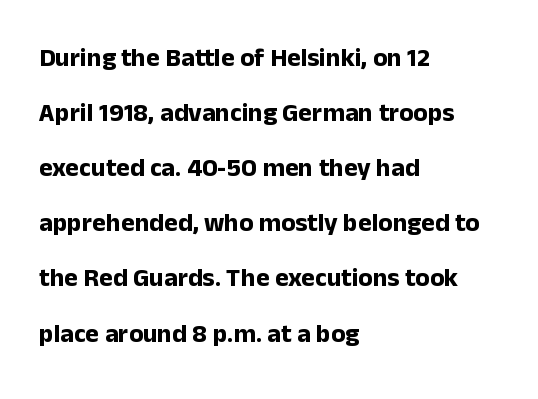
Strong, thick strokes mark this as bold type. These lines are set flush left with a ragged right edge. The passage shown has conventional tracking throughout. Line spacing here is loose.
